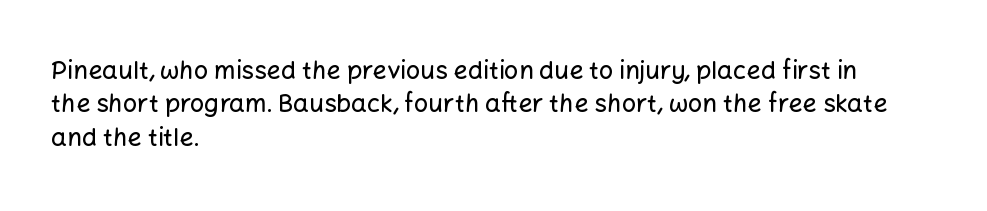
The image shows 25 px text type, upright; set left-aligned, normal line spacing (1.34x), normal letter spacing, not underlined.
